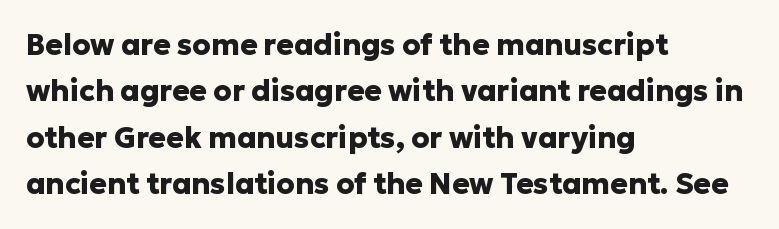
The image shows 29 px heavy sans-serif type, upright; set left-aligned, normal line spacing (1.6x), normal letter spacing, not underlined; low stroke contrast and a medium x-height.
